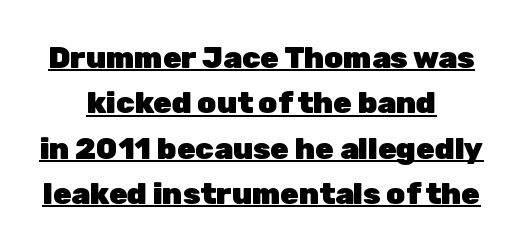
{"serif": "no", "italic": "no", "bold": "yes", "weight": "heavy", "width": "normal", "stroke_contrast": "low", "x_height": "medium", "monospaced": "no", "underline": "yes", "align": "center", "line_spacing": "normal", "line_spacing_ratio": 1.51, "letter_spacing": "normal", "letter_spacing_em": 0.0, "glyph_px": 30}
